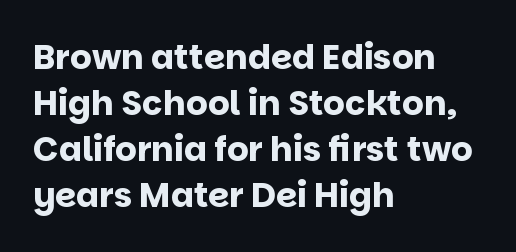
The image shows 34 px bold sans-serif type, upright; set left-aligned, normal line spacing (1.35x), normal letter spacing, not underlined; low stroke contrast and a large x-height.
